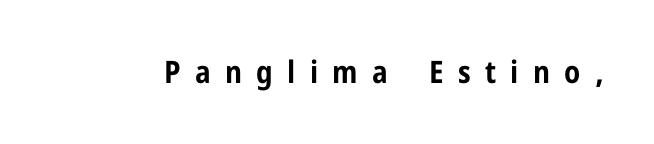
Nobody drew a line under any word here. You could only call the tracking loose — the letters float apart. Posture: vertical. Serifs: no, the terminals of the letterforms are clean. Here the designer chose a conventional face with non-uniform glyph widths. Pretty heavy lettering here — definitely bold.
